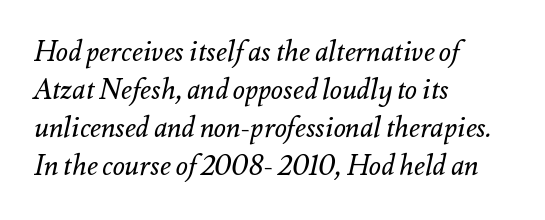
Here the designer chose a conventional face with non-uniform glyph widths. The strip under each line holds only bare page. Observe the lean: these are italic letterforms. No extra tracking has been applied to these lines. The typesetting does not lean heavy: it is not bold.
